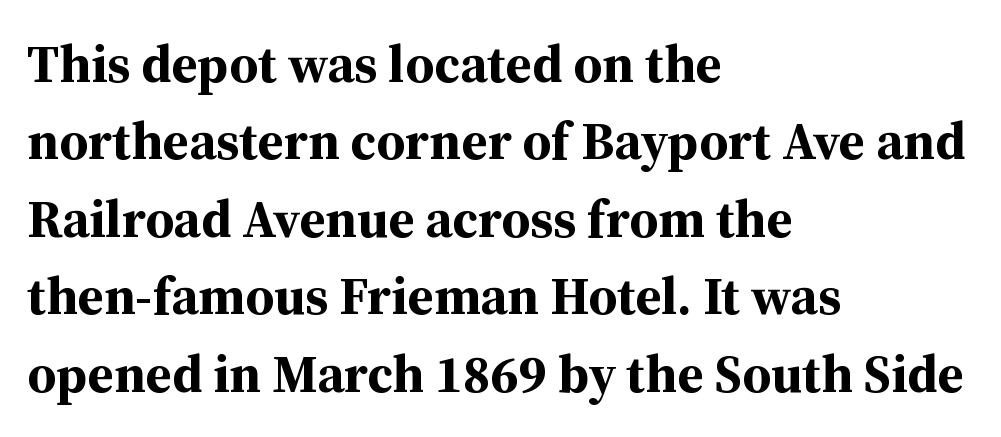
Font category for this specimen: serif. Clear beneath every line of the passage. Compared with an ordinary text face, these strokes are far heavier — a full bold. Caption: standard tracking, unaltered.
